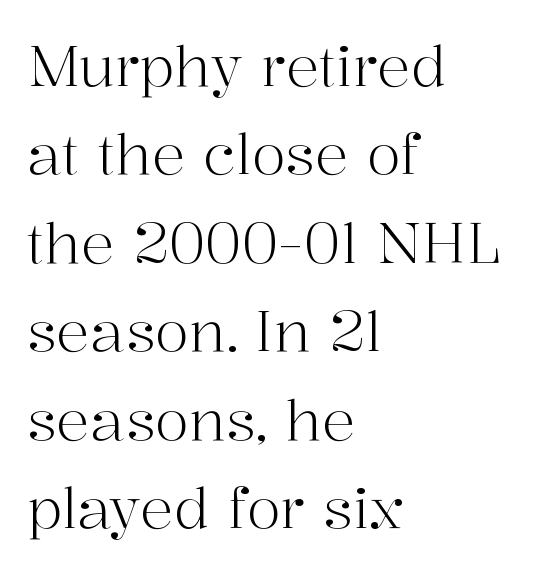
Q: Is the text bold? A: No.
Q: Is the text italic (slanted)? A: No, it is upright.
Q: Is the typeface a serif or a sans-serif typeface? A: Serif.
Q: Is the text underlined? A: No.
Q: How is the paragraph aligned? A: Left-aligned.
Q: Is the spacing between letters normal or unusually wide? A: Normal.
Q: Is the spacing between lines tight, normal or loose? A: Normal.
Q: Width (condensed, normal, or wide)? A: Normal.
Q: Stroke contrast? A: High.
Q: x-height? A: Medium.
Q: Monospaced? A: No.
